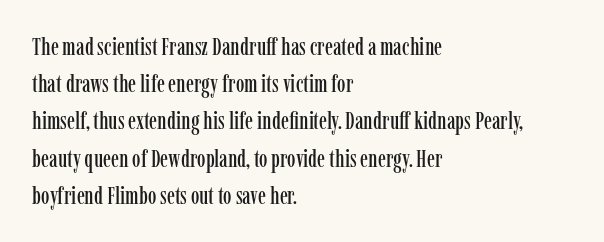
Interline gaps are of average width in this sample. The letters stand upright; this is a roman face. The face used here is rendered with its standard letterfit. Leftover space on each line is placed entirely after the last word. Beneath every word, the page is bare.
